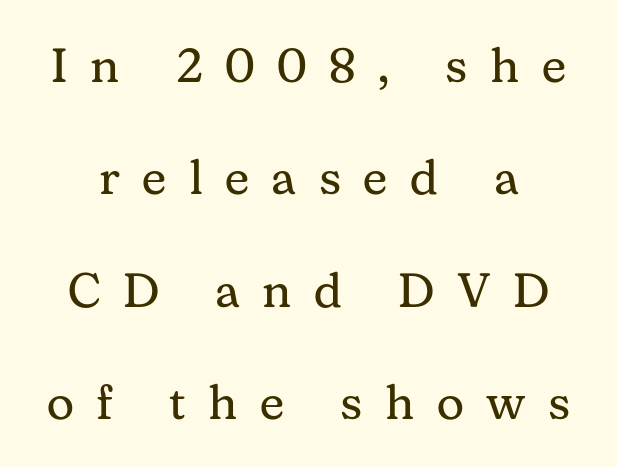
{"serif": "yes", "italic": "no", "bold": "no", "weight": "regular", "width": "normal", "stroke_contrast": "medium", "x_height": "medium", "monospaced": "no", "underline": "no", "line_spacing": "loose", "line_spacing_ratio": 2.34, "letter_spacing": "wide", "letter_spacing_em": 0.47, "glyph_px": 48}
